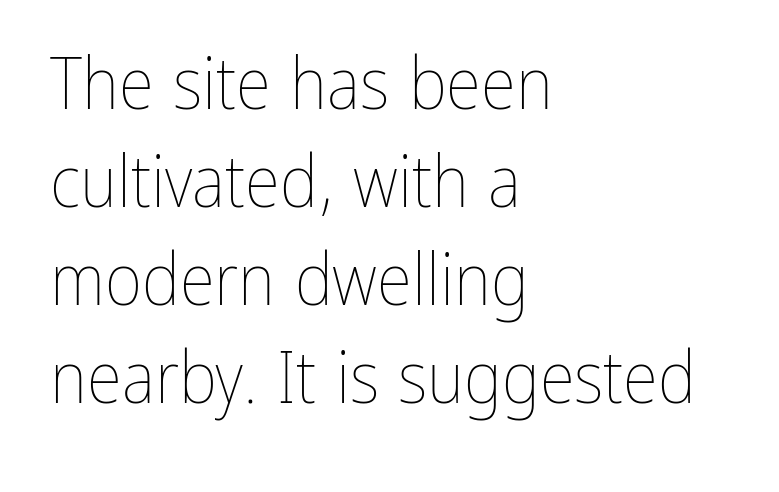
Q: Is the text bold? A: No.
Q: Is the text italic (slanted)? A: No, it is upright.
Q: Is the text underlined? A: No.
Q: How is the paragraph aligned? A: Left-aligned.
Q: Is the spacing between letters normal or unusually wide? A: Normal.
Q: Is the spacing between lines tight, normal or loose? A: Normal.
Q: Width (condensed, normal, or wide)? A: Condensed.
Q: Stroke contrast? A: Low.
Q: x-height? A: Medium.
Q: Monospaced? A: No.
